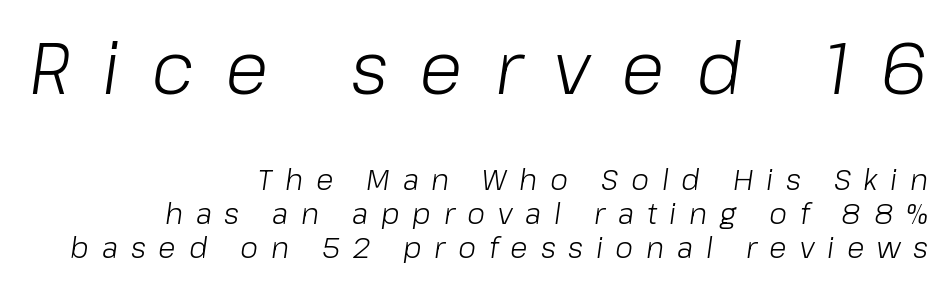
Q: Is the text bold? A: No.
Q: Is the text italic (slanted)? A: Yes, it leans right by about 8 degrees.
Q: Is the text underlined? A: No.
Q: How is the paragraph aligned? A: Right-aligned.
Q: Is the spacing between letters normal or unusually wide? A: Unusually wide.
Q: Which block of text is set in a larger size, the first (top) or the second (bottom)? A: The first (top) one.
Q: Width (condensed, normal, or wide)? A: Normal.
Q: Stroke contrast? A: Low.
Q: x-height? A: Medium.
Q: Monospaced? A: No.
